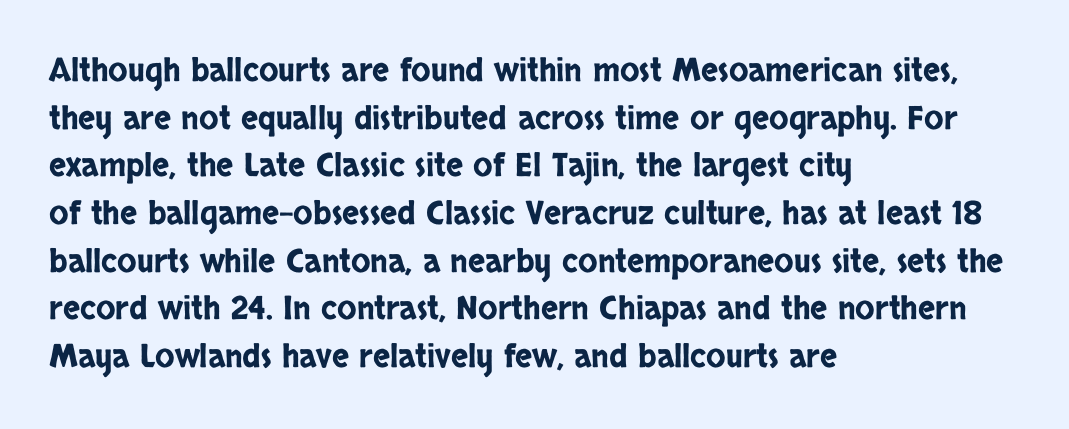
Rows of type keep a routine distance in the vertical direction. Varying glyph widths throughout — classic text-font behaviour. This rendering employs a face without finishing strokes, i.e., a sans-serif. Left-aligned paragraph, ragged on the right. Posture: vertical. The space beneath each line is pristine and unruled.
